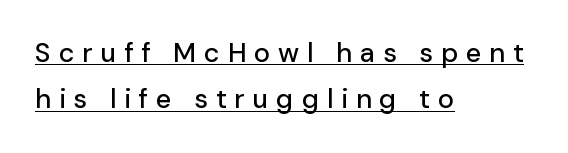
The image shows 27 px text type, upright; set left-aligned, line spacing 1.71x, unusually wide letter spacing (+0.29 em), underlined.
